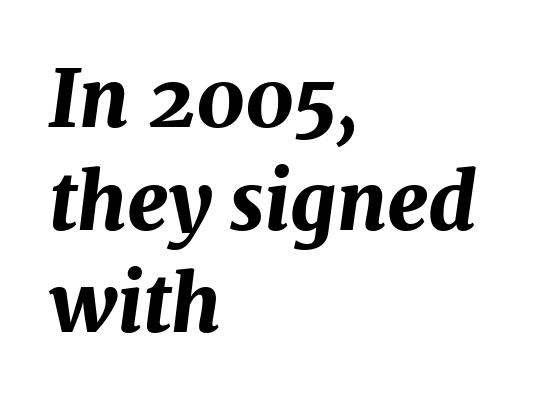
Q: Is the text bold? A: Yes.
Q: Is the text italic (slanted)? A: Yes, it leans right by about 7 degrees.
Q: Is the text underlined? A: No.
Q: How is the paragraph aligned? A: Left-aligned.
Q: Is the spacing between letters normal or unusually wide? A: Normal.
Q: Is the spacing between lines tight, normal or loose? A: Normal.
Q: Width (condensed, normal, or wide)? A: Normal.
Q: Stroke contrast? A: Medium.
Q: x-height? A: Medium.
Q: Monospaced? A: No.
